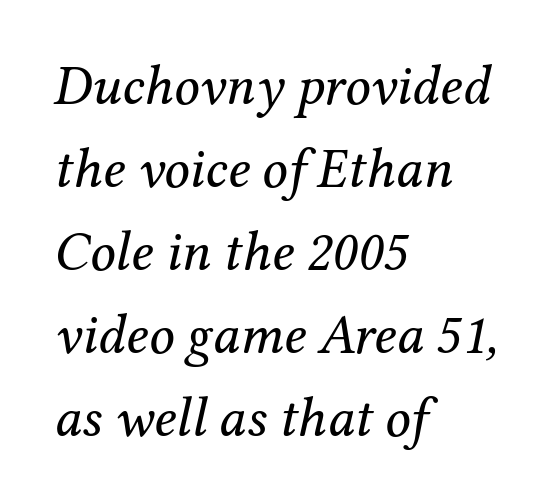
The image shows 56 px regular-weight serif type, italic (leaning right); set left-aligned, normal line spacing (1.48x), normal letter spacing, not underlined; medium stroke contrast and a medium x-height.
